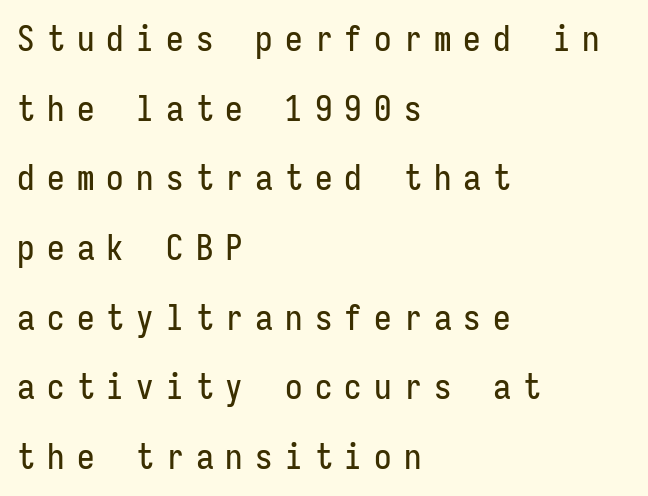
Q: Is the text italic (slanted)? A: No, it is upright.
Q: Is the typeface a serif or a sans-serif typeface? A: Sans-serif.
Q: Is the text underlined? A: No.
Q: How is the paragraph aligned? A: Left-aligned.
Q: Is the spacing between letters normal or unusually wide? A: Unusually wide.
Q: Is the spacing between lines tight, normal or loose? A: Loose.
Q: Width (condensed, normal, or wide)? A: Condensed.
Q: Stroke contrast? A: Low.
Q: x-height? A: Medium.
Q: Monospaced? A: Yes.
